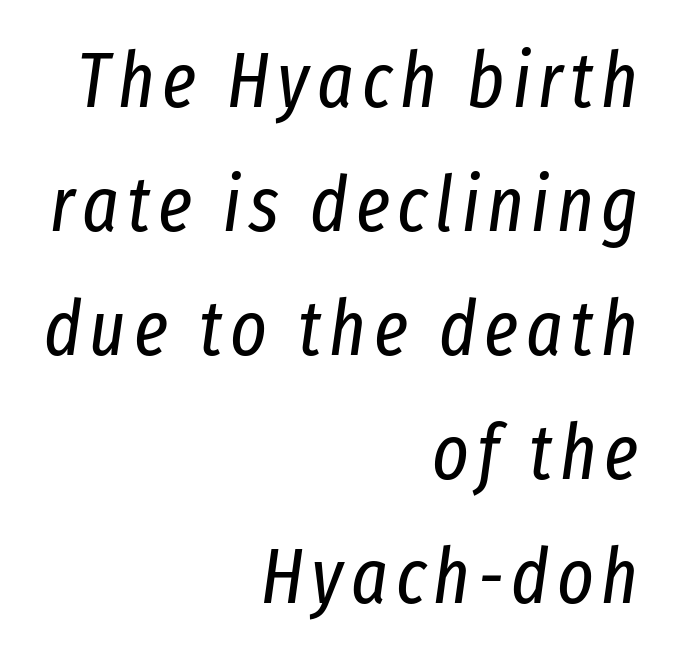
Q: Is the text bold? A: No.
Q: Is the text italic (slanted)? A: Yes, it leans right by about 8 degrees.
Q: Is the text underlined? A: No.
Q: How is the paragraph aligned? A: Right-aligned.
Q: Is the spacing between lines tight, normal or loose? A: Normal.
Q: Width (condensed, normal, or wide)? A: Condensed.
Q: Stroke contrast? A: Low.
Q: x-height? A: Medium.
Q: Monospaced? A: No.
